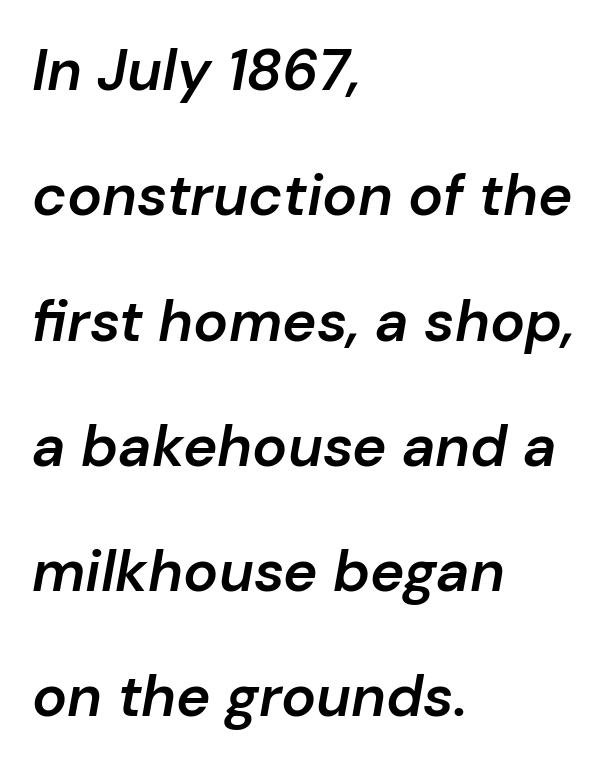
{"italic": "yes", "lean": "right", "slant_degrees": 10, "bold": "semi", "weight": "semibold", "width": "normal", "stroke_contrast": "low", "x_height": "medium", "monospaced": "no", "underline": "no", "align": "left", "line_spacing": "loose", "line_spacing_ratio": 2.16, "letter_spacing": "normal", "letter_spacing_em": 0.0, "glyph_px": 58}
